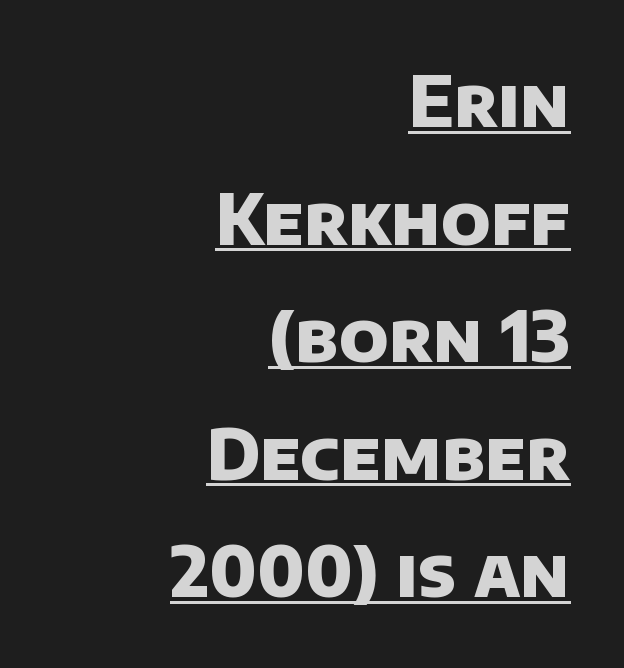
Q: Is the text bold? A: Yes.
Q: Is the typeface a serif or a sans-serif typeface? A: Sans-serif.
Q: Is the text underlined? A: Yes.
Q: How is the paragraph aligned? A: Right-aligned.
Q: Is the spacing between letters normal or unusually wide? A: Normal.
Q: Is the spacing between lines tight, normal or loose? A: Normal.
Q: Width (condensed, normal, or wide)? A: Normal.
Q: Stroke contrast? A: Low.
Q: x-height? A: Large.
Q: Monospaced? A: No.
